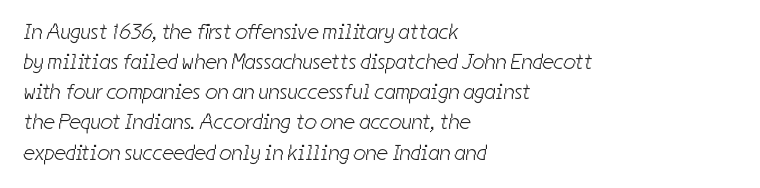
Q: Is the text bold? A: No.
Q: Is the text underlined? A: No.
Q: How is the paragraph aligned? A: Left-aligned.
Q: Is the spacing between letters normal or unusually wide? A: Normal.
Q: Is the spacing between lines tight, normal or loose? A: Normal.
